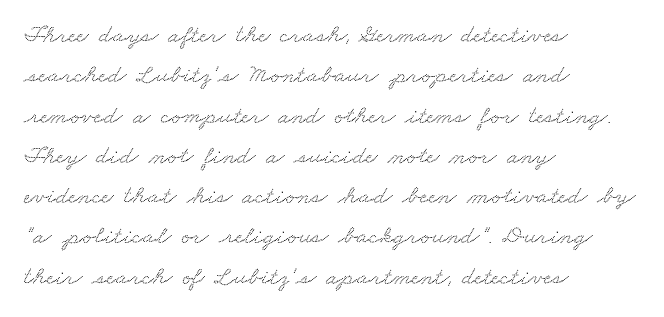
Q: Is the text underlined? A: No.
Q: How is the paragraph aligned? A: Left-aligned.
Q: Is the spacing between letters normal or unusually wide? A: Normal.
Q: Is the spacing between lines tight, normal or loose? A: Normal.
